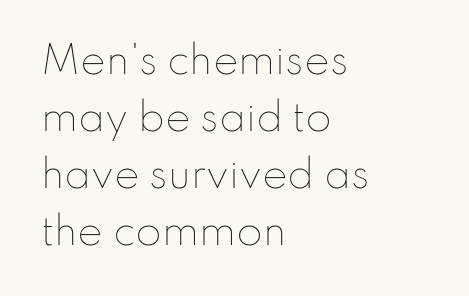
{"italic": "no", "bold": "no", "weight": "thin", "width": "normal", "stroke_contrast": "low", "x_height": "small", "monospaced": "no", "underline": "no", "align": "left", "line_spacing": "normal", "line_spacing_ratio": 1.5, "letter_spacing": "normal", "letter_spacing_em": 0.0, "glyph_px": 38}
